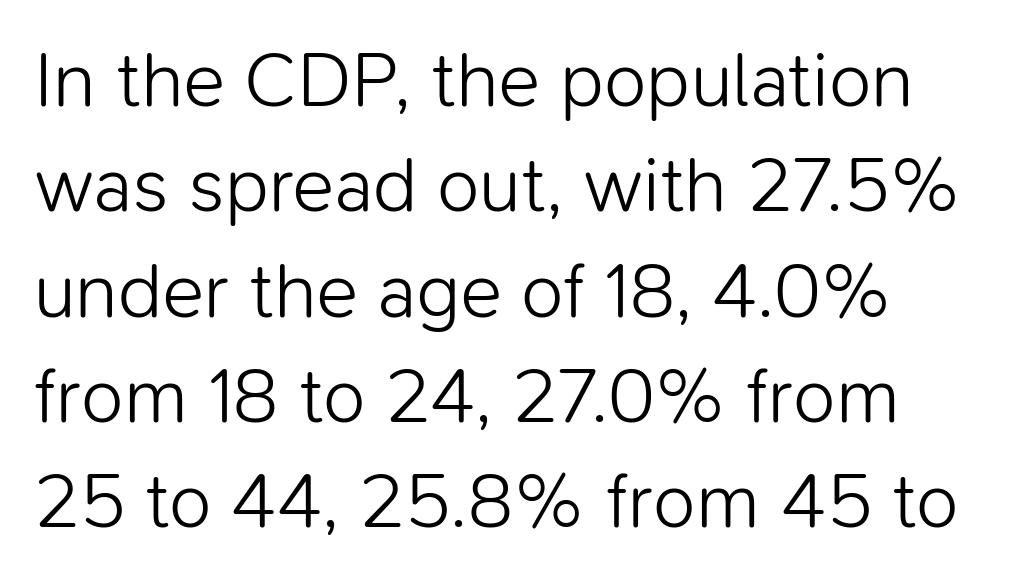
{"serif": "no", "italic": "no", "bold": "no", "weight": "light", "width": "normal", "stroke_contrast": "low", "x_height": "medium", "monospaced": "no", "underline": "no", "align": "left", "line_spacing": "normal", "line_spacing_ratio": 1.35, "letter_spacing": "normal", "letter_spacing_em": 0.0, "glyph_px": 78}
